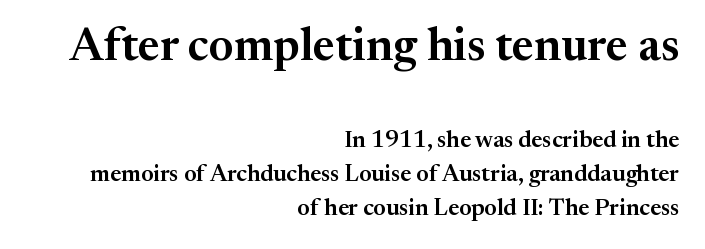
The image shows 46 px serif type, upright; set right-aligned, normal line spacing (1.47x), normal letter spacing, not underlined; the first (top) block is 2.0x larger; medium stroke contrast and a medium x-height.
